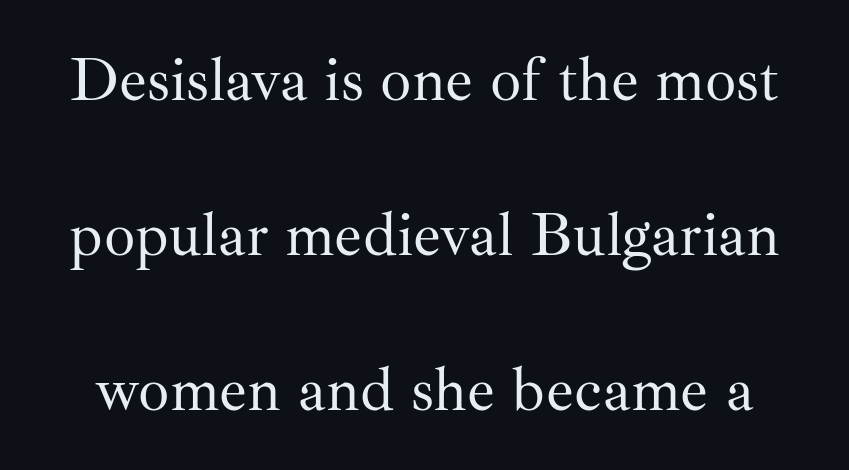
Rows of type keep a wide berth in the vertical direction. The string is rendered with underlining switched off. These glyphs show unthickened strokes, regular width or finer. Note: serifs present on the glyphs.
